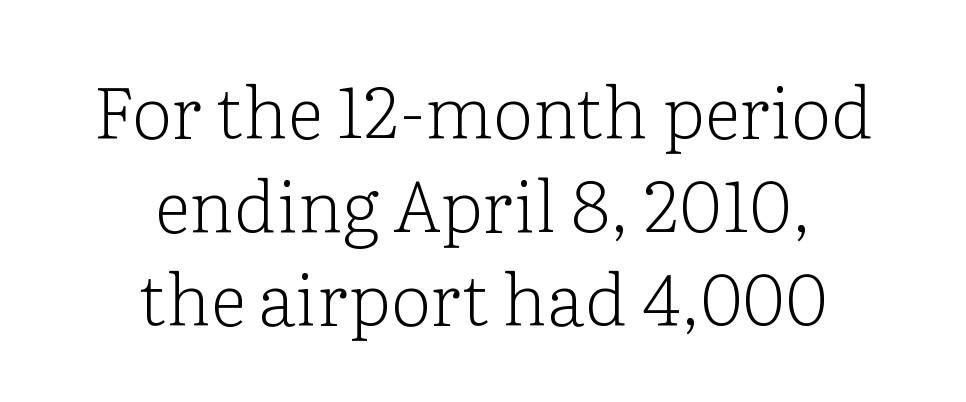
Q: Is the text bold? A: No.
Q: Is the text italic (slanted)? A: No, it is upright.
Q: Is the typeface a serif or a sans-serif typeface? A: Serif.
Q: Is the text underlined? A: No.
Q: How is the paragraph aligned? A: Centered.
Q: Is the spacing between letters normal or unusually wide? A: Normal.
Q: Is the spacing between lines tight, normal or loose? A: Normal.
Q: Width (condensed, normal, or wide)? A: Normal.
Q: Stroke contrast? A: Low.
Q: x-height? A: Medium.
Q: Monospaced? A: No.
